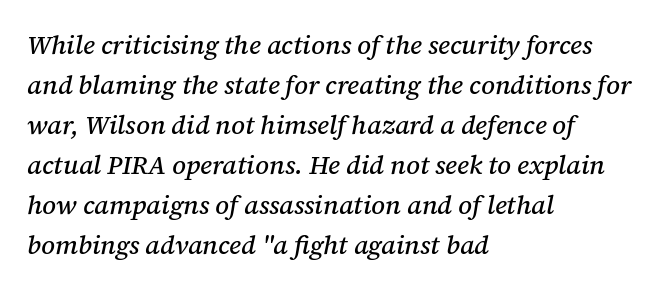
{"italic": "yes", "lean": "right", "slant_degrees": 12, "underline": "no", "align": "left", "line_spacing": "normal", "line_spacing_ratio": 1.54, "letter_spacing": "normal", "letter_spacing_em": 0.0, "glyph_px": 26}
